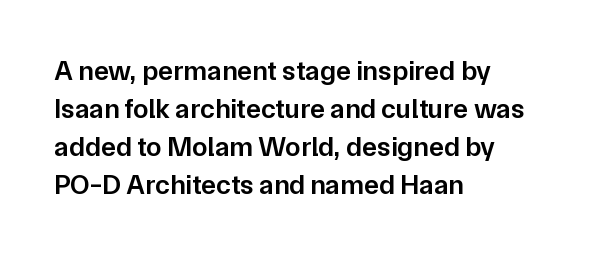
Q: Is the text bold? A: Semi-bold.
Q: Is the text italic (slanted)? A: No, it is upright.
Q: Is the typeface a serif or a sans-serif typeface? A: Sans-serif.
Q: Is the text underlined? A: No.
Q: How is the paragraph aligned? A: Left-aligned.
Q: Is the spacing between letters normal or unusually wide? A: Normal.
Q: Is the spacing between lines tight, normal or loose? A: Normal.
Q: Width (condensed, normal, or wide)? A: Normal.
Q: Stroke contrast? A: Low.
Q: x-height? A: Medium.
Q: Monospaced? A: No.
